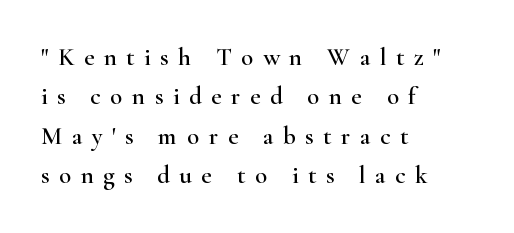
These lines have a slow, spaced-out rhythm from letter to letter. Short and long lines alike share a common starting point at left. Students, observe: this is what conventionally led text looks like. Nobody drew a line under any word here. Ascenders rise straight up at ninety degrees.
